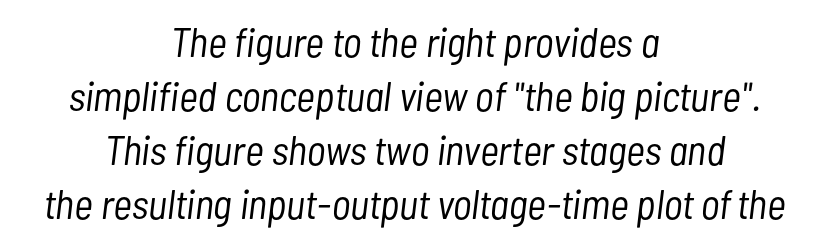
The image shows 41 px light, condensed type, italic (leaning right); set centered, normal line spacing (1.32x), normal letter spacing, not underlined; low stroke contrast and a medium x-height.
